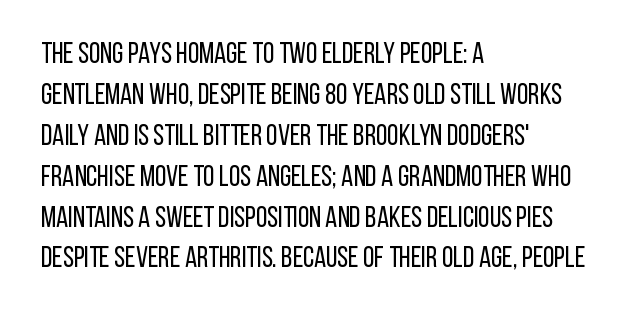
Q: Is the text bold? A: No.
Q: Is the text italic (slanted)? A: No, it is upright.
Q: Is the typeface a serif or a sans-serif typeface? A: Sans-serif.
Q: Is the text underlined? A: No.
Q: How is the paragraph aligned? A: Left-aligned.
Q: Is the spacing between letters normal or unusually wide? A: Normal.
Q: Is the spacing between lines tight, normal or loose? A: Normal.
Q: Width (condensed, normal, or wide)? A: Condensed.
Q: Stroke contrast? A: Low.
Q: x-height? A: Large.
Q: Monospaced? A: No.
